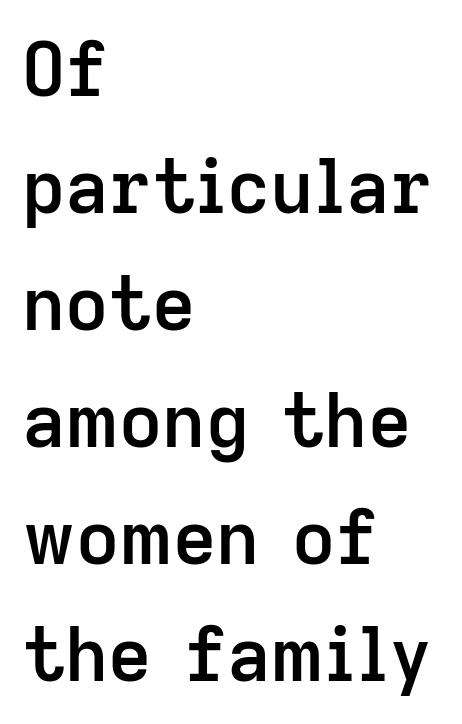
Where is the straight margin? On the left. No word sits above an underline. Do the letters lean? They stand straight. Evenly set lines give the paragraph a standard silhouette.
